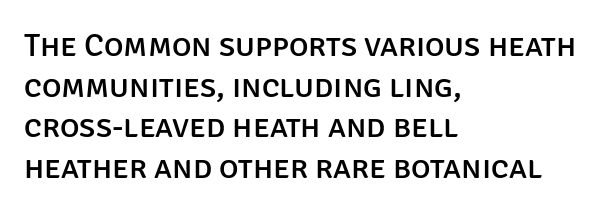
{"serif": "no", "italic": "no", "width": "normal", "stroke_contrast": "low", "x_height": "large", "monospaced": "no", "underline": "no", "align": "left", "line_spacing_ratio": 1.23, "letter_spacing": "normal", "letter_spacing_em": 0.0, "glyph_px": 33}
